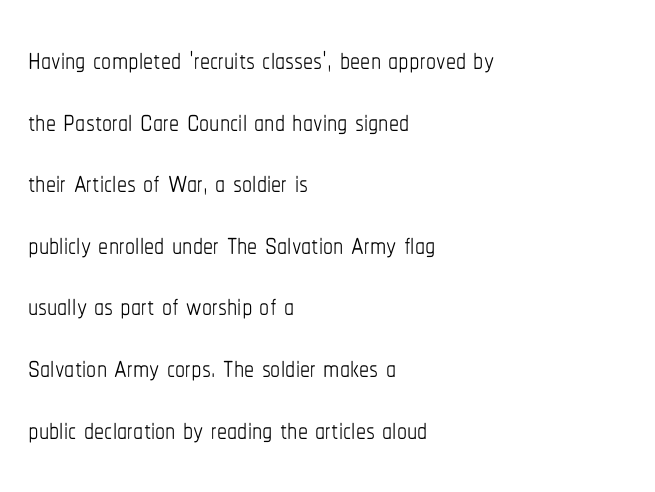
Q: Is the text bold? A: No.
Q: Is the text italic (slanted)? A: No, it is upright.
Q: Is the text underlined? A: No.
Q: How is the paragraph aligned? A: Left-aligned.
Q: Is the spacing between letters normal or unusually wide? A: Normal.
Q: Is the spacing between lines tight, normal or loose? A: Normal.
Q: Width (condensed, normal, or wide)? A: Condensed.
Q: Stroke contrast? A: Low.
Q: x-height? A: Medium.
Q: Monospaced? A: No.
